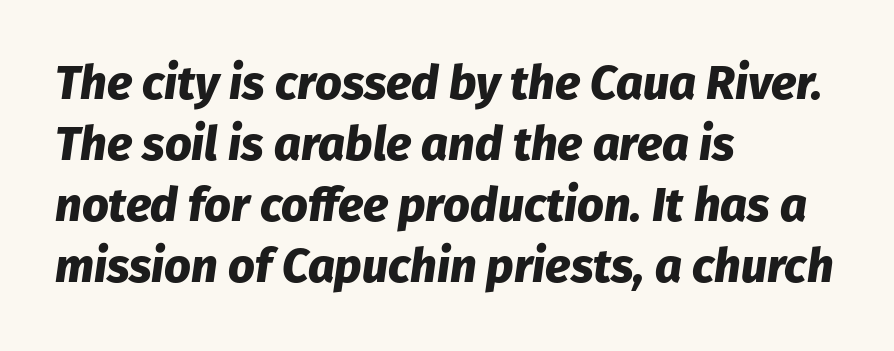
The image shows 47 px heavy type, italic (leaning right); set left-aligned, normal line spacing (1.3x), normal letter spacing, not underlined; low stroke contrast and a medium x-height.
